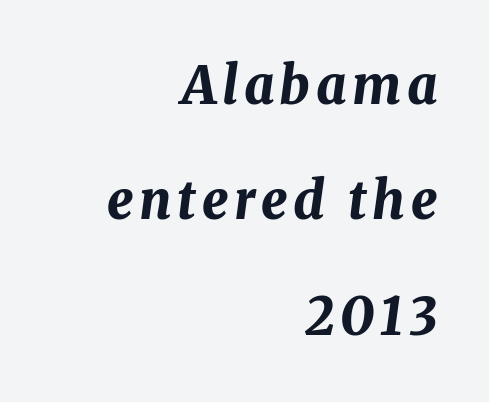
Q: Is the text bold? A: Yes.
Q: Is the text italic (slanted)? A: Yes, it leans right by about 8 degrees.
Q: Is the text underlined? A: No.
Q: How is the paragraph aligned? A: Right-aligned.
Q: Is the spacing between lines tight, normal or loose? A: Loose.
Q: Width (condensed, normal, or wide)? A: Normal.
Q: Stroke contrast? A: Medium.
Q: x-height? A: Medium.
Q: Monospaced? A: No.
